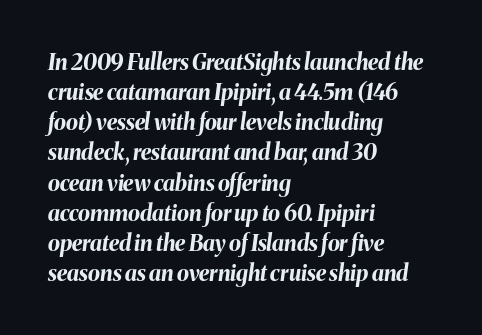
Q: Is the text bold? A: Yes.
Q: Is the text italic (slanted)? A: Yes, it leans right by about 8 degrees.
Q: Is the text underlined? A: No.
Q: How is the paragraph aligned? A: Left-aligned.
Q: Is the spacing between letters normal or unusually wide? A: Normal.
Q: Is the spacing between lines tight, normal or loose? A: Normal.
